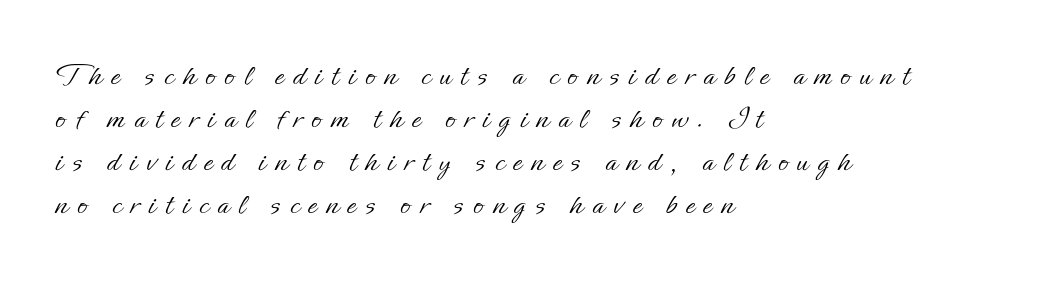
Underline: absent. A normal amount of white space separates one row of letters from the next. A typesetter would call this proportional, since set widths differ per character. Someone cranked the tracking dial way up on this one. Line starts are locked; line ends wander.
